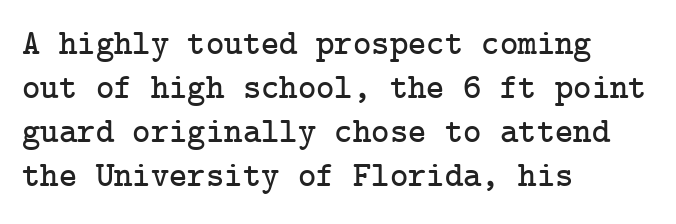
Q: Is the text italic (slanted)? A: No, it is upright.
Q: Is the typeface a serif or a sans-serif typeface? A: Serif.
Q: Is the text underlined? A: No.
Q: How is the paragraph aligned? A: Left-aligned.
Q: Is the spacing between letters normal or unusually wide? A: Normal.
Q: Is the spacing between lines tight, normal or loose? A: Normal.
Q: Width (condensed, normal, or wide)? A: Normal.
Q: Stroke contrast? A: Low.
Q: x-height? A: Medium.
